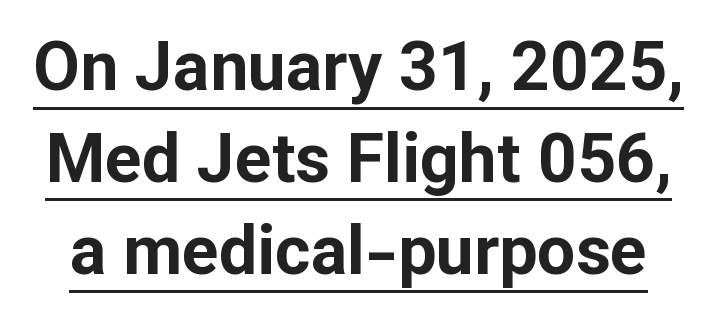
The image shows 68 px bold sans-serif type, upright; set normal line spacing (1.35x), normal letter spacing, underlined; low stroke contrast and a medium x-height.
